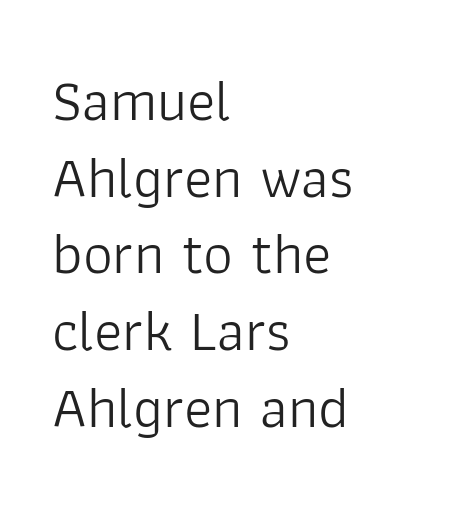
The image shows 59 px light sans-serif type, upright; set left-aligned, normal line spacing (1.3x), normal letter spacing, not underlined; low stroke contrast and a medium x-height.
